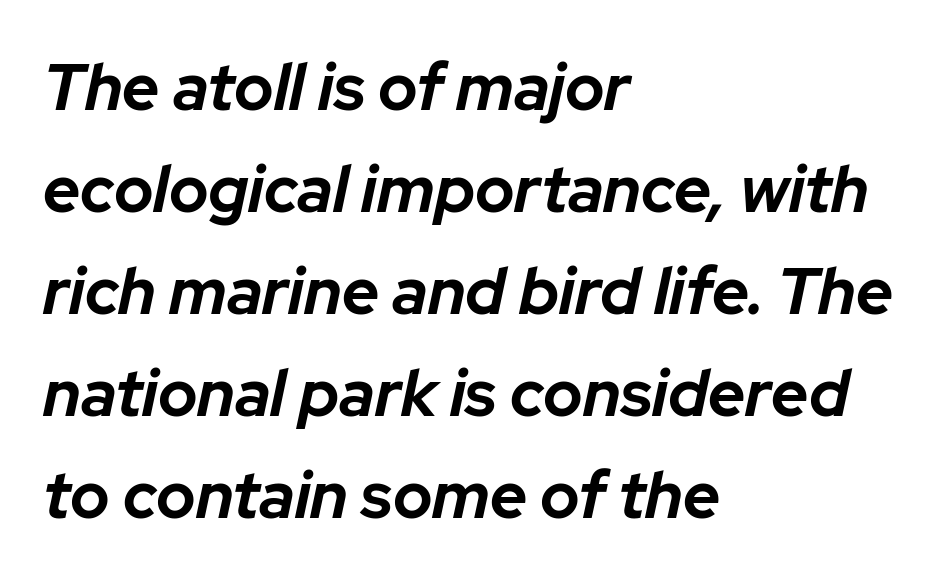
{"italic": "yes", "lean": "right", "slant_degrees": 12, "bold": "yes", "weight": "bold", "width": "normal", "stroke_contrast": "low", "x_height": "medium", "monospaced": "no", "underline": "no", "align": "left", "line_spacing": "normal", "line_spacing_ratio": 1.57, "letter_spacing": "normal", "letter_spacing_em": 0.0, "glyph_px": 65}
